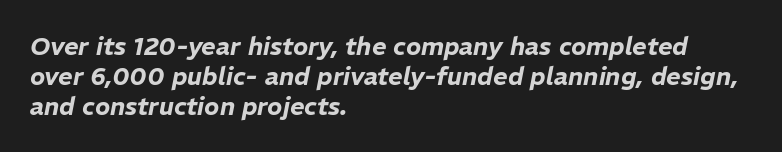
The image shows 25 px text type, italic (leaning right); set left-aligned, line spacing 1.2x, normal letter spacing, not underlined.
